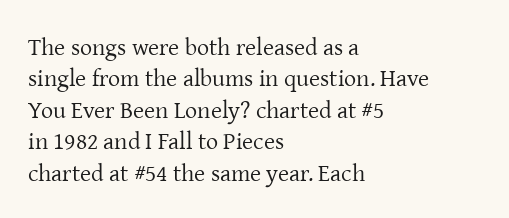
What stands out about the letter spacing? Nothing — it is the standard amount. Unmarked baselines from the first word to the last. The rendering anchors every line to the left-hand side. Regarding leading, the lines here are spaced in the standard way. Compared with a typical body face, this is equally light or lighter still. In terms of posture, this sample is upright.
